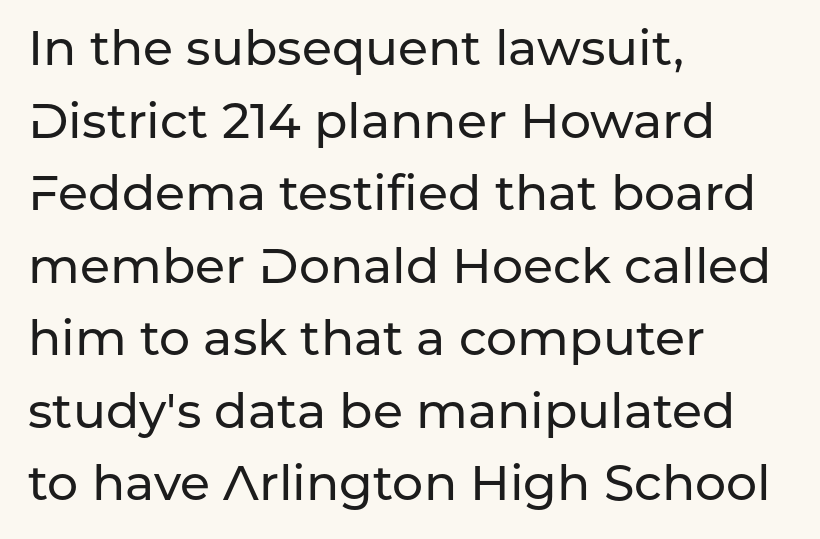
Q: Is the text italic (slanted)? A: No, it is upright.
Q: Is the typeface a serif or a sans-serif typeface? A: Sans-serif.
Q: Is the text underlined? A: No.
Q: How is the paragraph aligned? A: Left-aligned.
Q: Is the spacing between letters normal or unusually wide? A: Normal.
Q: Is the spacing between lines tight, normal or loose? A: Normal.
Q: Width (condensed, normal, or wide)? A: Normal.
Q: Stroke contrast? A: Low.
Q: x-height? A: Medium.
Q: Monospaced? A: No.
